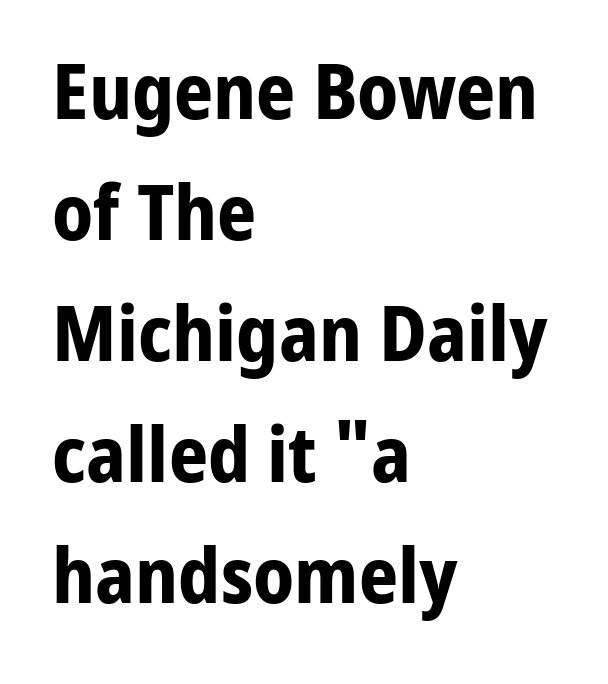
Q: Is the text bold? A: Yes.
Q: Is the text italic (slanted)? A: No, it is upright.
Q: Is the typeface a serif or a sans-serif typeface? A: Sans-serif.
Q: Is the text underlined? A: No.
Q: How is the paragraph aligned? A: Left-aligned.
Q: Is the spacing between letters normal or unusually wide? A: Normal.
Q: Is the spacing between lines tight, normal or loose? A: Normal.
Q: Width (condensed, normal, or wide)? A: Normal.
Q: Stroke contrast? A: Low.
Q: x-height? A: Medium.
Q: Monospaced? A: No.
